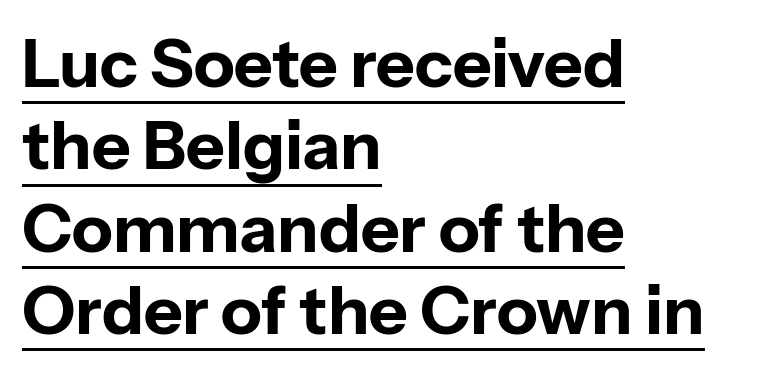
The image shows 67 px bold sans-serif type, upright; set left-aligned, line spacing 1.23x, normal letter spacing, underlined; low stroke contrast and a medium x-height.
